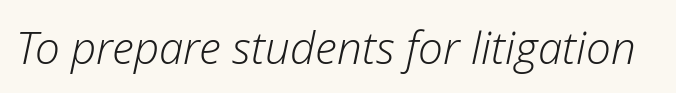
Rendered with sloped, italic letterforms. A clean baseline with only descenders dipping below it. Unbolded letterforms with no extra heft. Tracking here is standard; glyphs follow each other at the usual distance.
